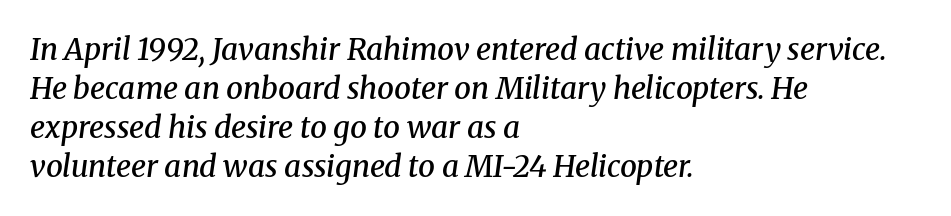
Q: Is the text bold? A: Semi-bold.
Q: Is the text italic (slanted)? A: Yes, it leans right by about 8 degrees.
Q: Is the typeface a serif or a sans-serif typeface? A: Serif.
Q: Is the text underlined? A: No.
Q: How is the paragraph aligned? A: Left-aligned.
Q: Is the spacing between letters normal or unusually wide? A: Normal.
Q: Is the spacing between lines tight, normal or loose? A: Normal.
Q: Width (condensed, normal, or wide)? A: Normal.
Q: Stroke contrast? A: Medium.
Q: x-height? A: Medium.
Q: Monospaced? A: No.
